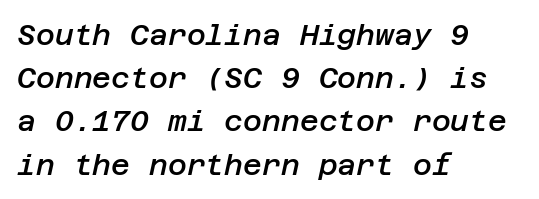
These lines keep a tight, regular rhythm from letter to letter. I'd describe the lettering as semibold — firm but not a full bold. Notice how the passage keeps a crisp vertical edge on the left only. You can tell it's italic because the verticals aren't actually vertical.
